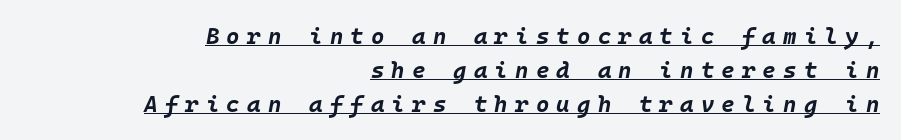
Line ends are locked; line starts wander. Designer's note — italics engaged. The face used here has the dense, thick strokes of a bold. The passage shown is underscored from start to finish. Evenly set lines give the paragraph a standard silhouette. Does extra space separate the letters? Yes, quite a lot of it.
